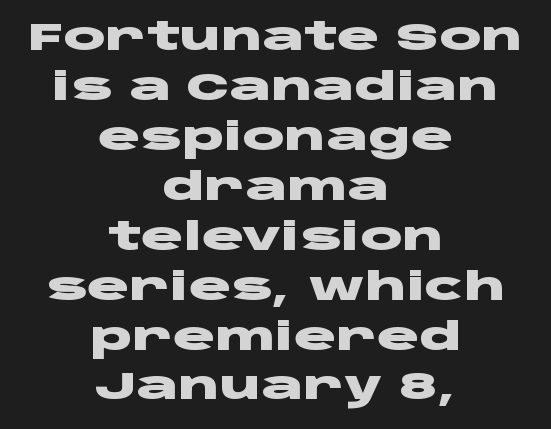
The image shows 39 px heavy, wide sans-serif type, upright; set centered, normal line spacing (1.28x), normal letter spacing, not underlined; low stroke contrast and a large x-height.
